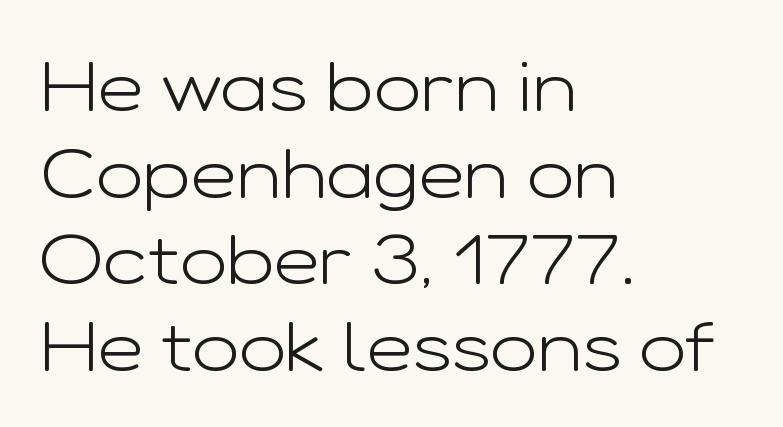
The image shows 71 px light, wide sans-serif type, upright; set left-aligned, line spacing 1.22x, normal letter spacing, not underlined; low stroke contrast and a medium x-height.
